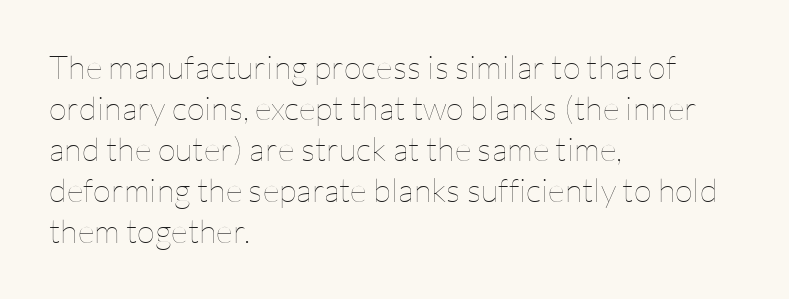
Here the glyphs are tracked normally, forming tight word shapes. Do the characters align in a grid? No, the font is proportional. A student would call this left alignment; a typographer would say flush left, rag right. Rule under the text: the space is simply empty. No chunkiness to these letters — they're not bold. When letters stand straight like this, we call the style roman or upright.
